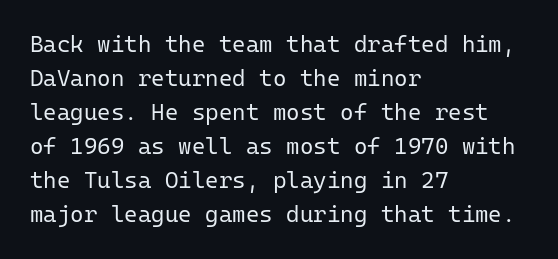
The image shows 23 px text type, upright; set left-aligned, normal line spacing (1.48x), normal letter spacing, not underlined.
